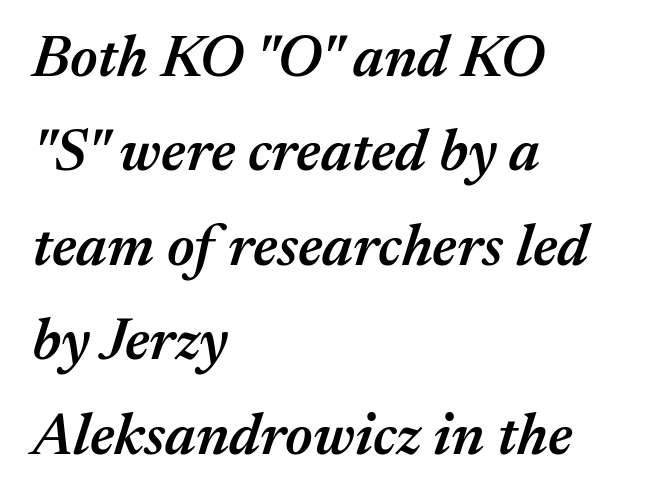
Q: Is the text bold? A: Semi-bold.
Q: Is the text italic (slanted)? A: Yes, it leans right by about 17 degrees.
Q: Is the text underlined? A: No.
Q: How is the paragraph aligned? A: Left-aligned.
Q: Is the spacing between letters normal or unusually wide? A: Normal.
Q: Is the spacing between lines tight, normal or loose? A: Normal.
Q: Width (condensed, normal, or wide)? A: Normal.
Q: Stroke contrast? A: Medium.
Q: x-height? A: Medium.
Q: Monospaced? A: No.
